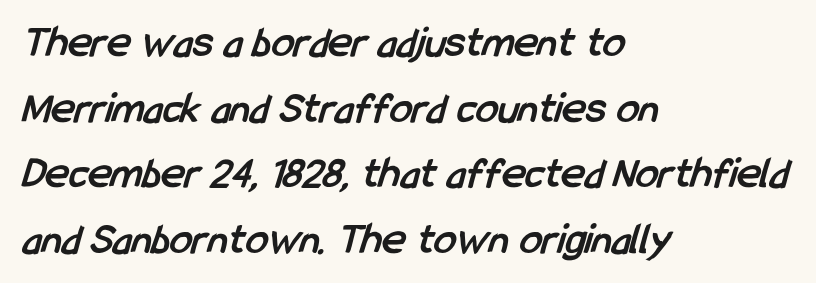
The image shows 45 px semibold, condensed sans-serif type; set left-aligned, normal line spacing (1.46x), normal letter spacing, not underlined; low stroke contrast and a medium x-height.
